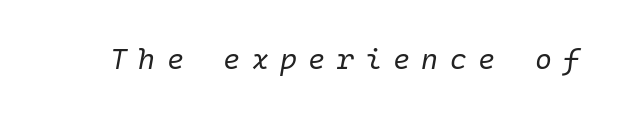
{"italic": "yes", "lean": "right", "slant_degrees": 10, "bold": "no", "weight": "regular", "width": "normal", "stroke_contrast": "low", "x_height": "medium", "monospaced": "yes", "underline": "no", "letter_spacing": "wide", "letter_spacing_em": 0.39, "glyph_px": 29}
